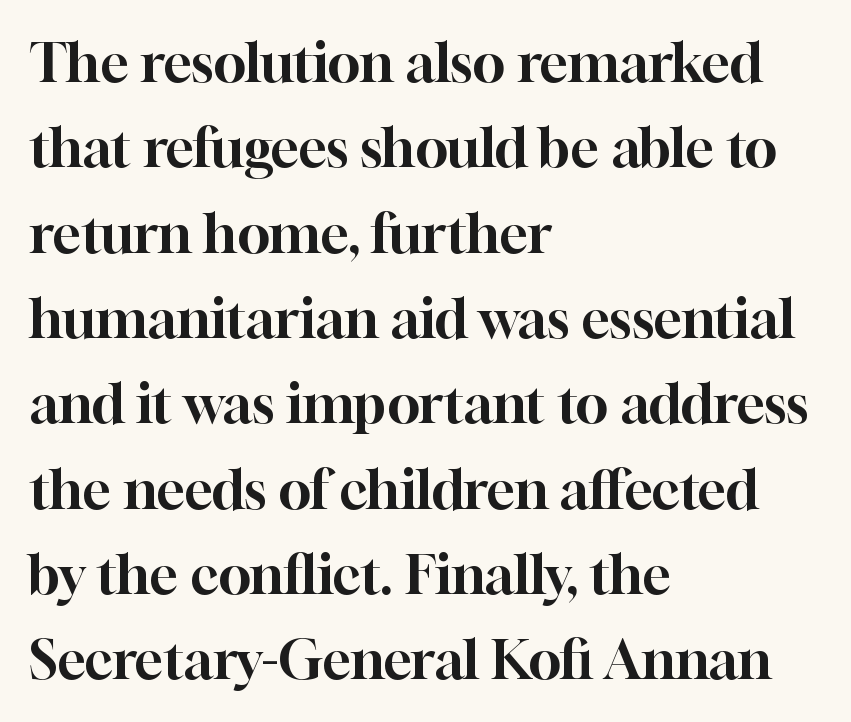
The image shows 54 px serif type, upright; set left-aligned, normal line spacing (1.58x), normal letter spacing, not underlined; high stroke contrast and a medium x-height.
